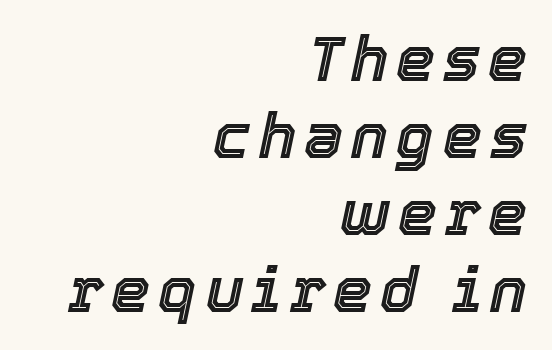
{"italic": "yes", "lean": "right", "slant_degrees": 12, "width": "normal", "x_height": "medium", "monospaced": "no", "underline": "no", "align": "right", "line_spacing_ratio": 1.24, "glyph_px": 62}
